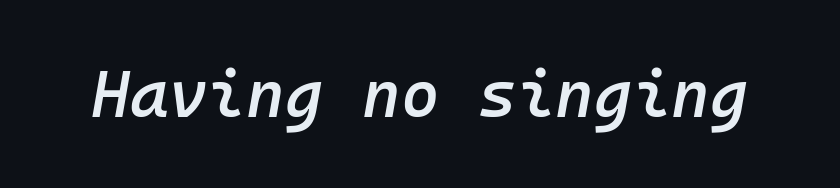
No extra tracking has been applied to these lines. Compared with ordinary roman type, these characters are visibly tilted. Think of a typewriter: that constant character pitch is what you see here. The gap between lines stays unmarked. Strokes here are thickened, but only to semibold level.
